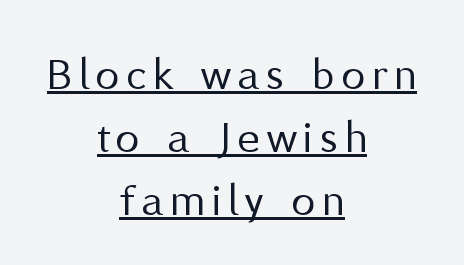
{"serif": "no", "italic": "no", "bold": "no", "weight": "regular", "width": "normal", "stroke_contrast": "medium", "x_height": "medium", "monospaced": "no", "underline": "yes", "align": "center", "line_spacing": "normal", "line_spacing_ratio": 1.31, "glyph_px": 48}
